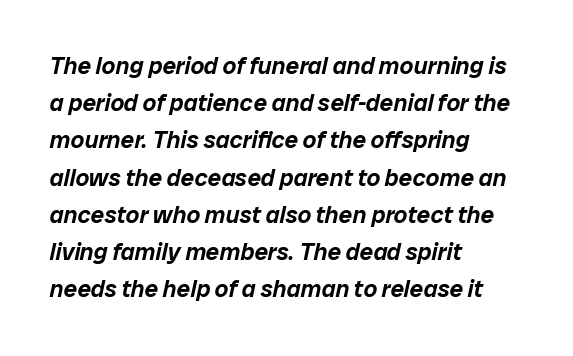
Q: Is the text italic (slanted)? A: Yes, it leans right by about 12 degrees.
Q: Is the text underlined? A: No.
Q: How is the paragraph aligned? A: Left-aligned.
Q: Is the spacing between letters normal or unusually wide? A: Normal.
Q: Is the spacing between lines tight, normal or loose? A: Normal.
